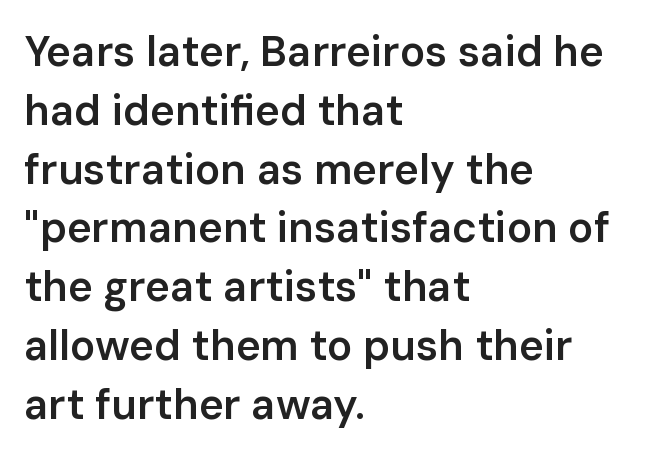
The image shows 42 px semibold sans-serif type, upright; set left-aligned, normal line spacing (1.4x), normal letter spacing, not underlined; low stroke contrast and a medium x-height.
